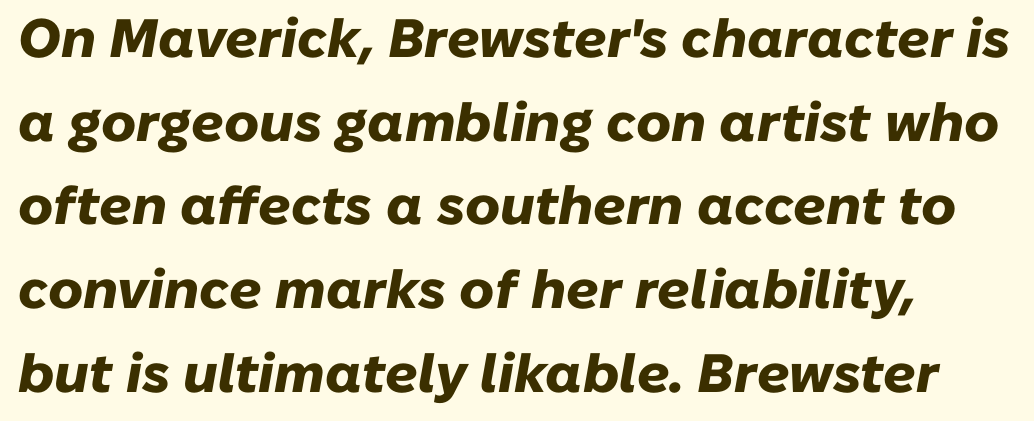
The image shows 54 px heavy type, italic (leaning right); set left-aligned, normal line spacing (1.55x), normal letter spacing, not underlined; low stroke contrast and a medium x-height.
